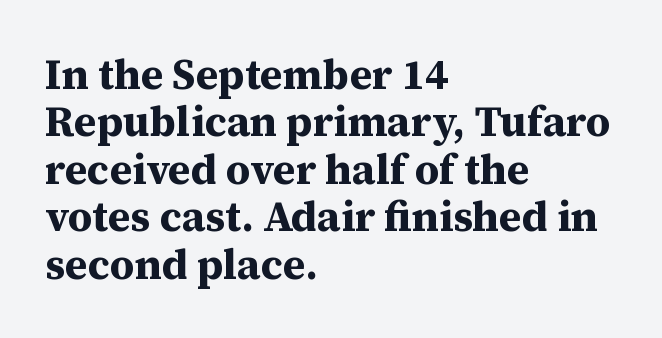
{"serif": "yes", "italic": "no", "bold": "yes", "weight": "bold", "width": "normal", "stroke_contrast": "medium", "x_height": "medium", "monospaced": "no", "underline": "no", "align": "left", "line_spacing": "tight", "line_spacing_ratio": 1.13, "letter_spacing": "normal", "letter_spacing_em": 0.0, "glyph_px": 42}
